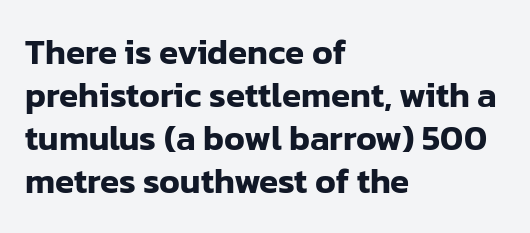
The image shows 35 px sans-serif type, upright; set left-aligned, line spacing 1.23x, normal letter spacing, not underlined; low stroke contrast and a medium x-height.
